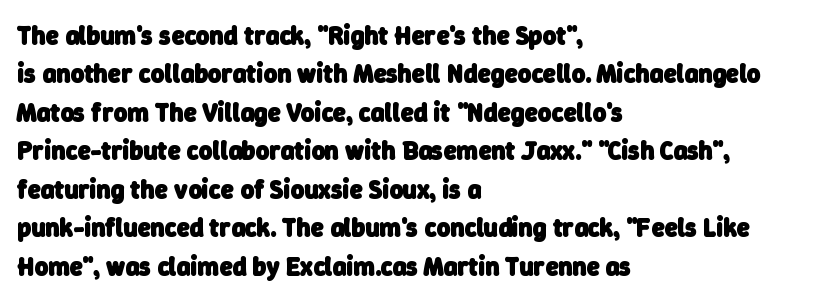
The image shows 26 px bold type; set left-aligned, normal line spacing (1.48x), normal letter spacing, not underlined.
